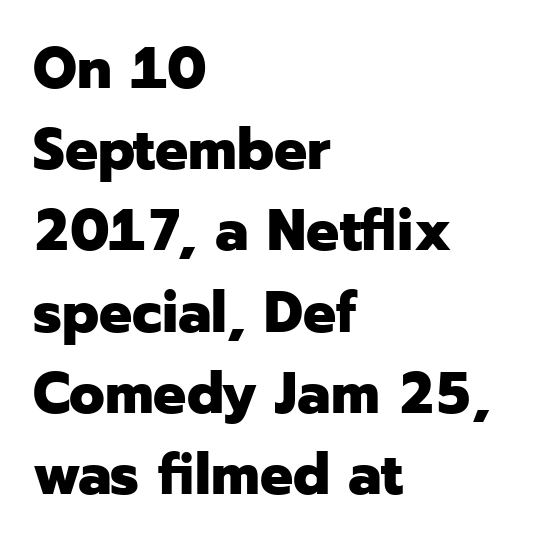
Q: Is the text bold? A: Yes.
Q: Is the text italic (slanted)? A: No, it is upright.
Q: Is the typeface a serif or a sans-serif typeface? A: Sans-serif.
Q: Is the text underlined? A: No.
Q: How is the paragraph aligned? A: Left-aligned.
Q: Is the spacing between letters normal or unusually wide? A: Normal.
Q: Is the spacing between lines tight, normal or loose? A: Normal.
Q: Width (condensed, normal, or wide)? A: Normal.
Q: Stroke contrast? A: Low.
Q: x-height? A: Medium.
Q: Monospaced? A: No.
